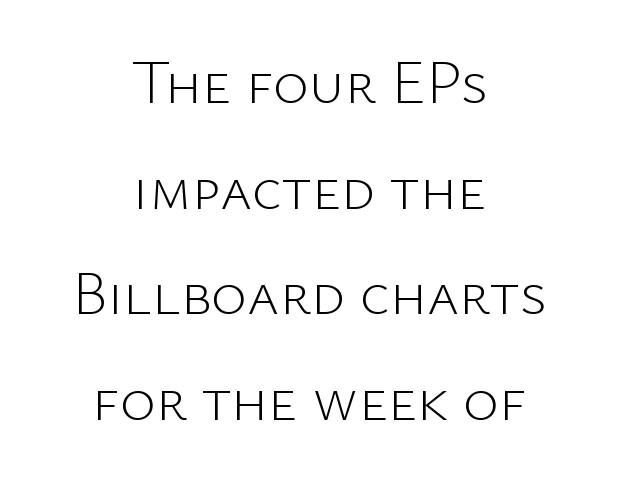
The image shows 61 px light sans-serif type, upright; set centered, line spacing 1.73x, normal letter spacing, not underlined; low stroke contrast and a medium x-height.
